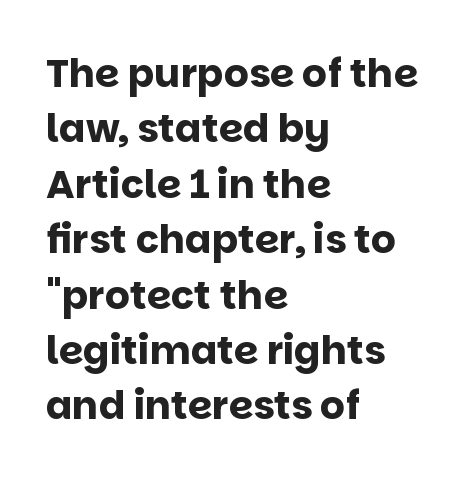
The image shows 39 px bold sans-serif type, upright; set left-aligned, normal line spacing (1.42x), normal letter spacing, not underlined; low stroke contrast and a large x-height.
